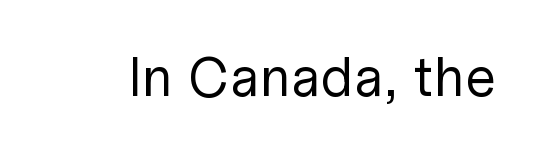
The image shows 56 px regular-weight sans-serif type, upright; set normal letter spacing, not underlined; low stroke contrast and a medium x-height.
